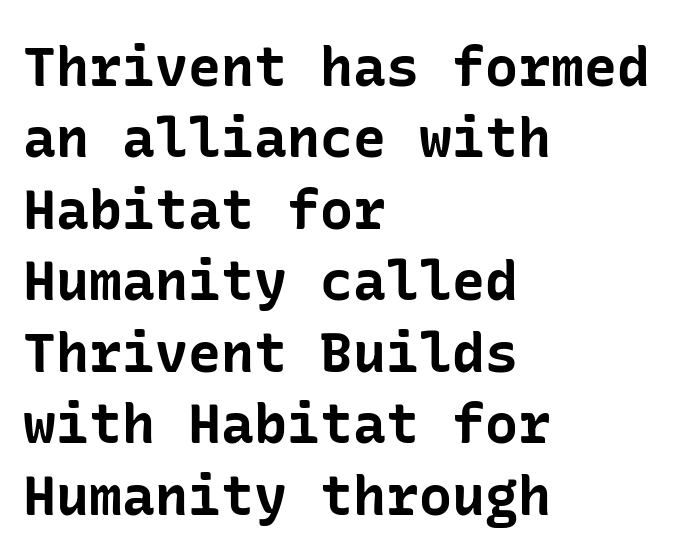
{"serif": "no", "italic": "no", "bold": "yes", "weight": "bold", "width": "normal", "stroke_contrast": "low", "x_height": "medium", "underline": "no", "align": "left", "line_spacing": "normal", "line_spacing_ratio": 1.3, "letter_spacing": "normal", "letter_spacing_em": 0.0, "glyph_px": 55}
